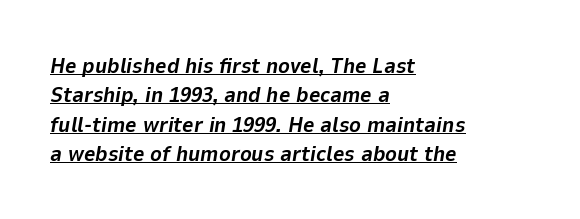
Q: Is the text bold? A: Yes.
Q: Is the text italic (slanted)? A: Yes, it leans right by about 9 degrees.
Q: Is the text underlined? A: Yes.
Q: How is the paragraph aligned? A: Left-aligned.
Q: Is the spacing between letters normal or unusually wide? A: Normal.
Q: Is the spacing between lines tight, normal or loose? A: Normal.
